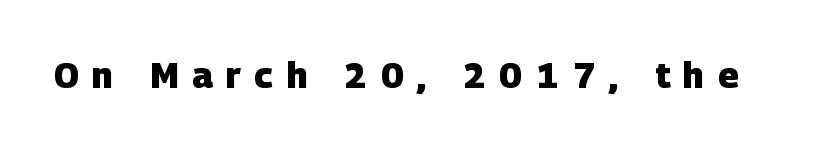
The glyphs have the mass of a bold cut. Check the space under the baseline: it is left empty. Stroke terminals: plain, sans-serif. Letter spacing: wide. Each letter keeps its own natural width here, so spacing adapts to shape.
